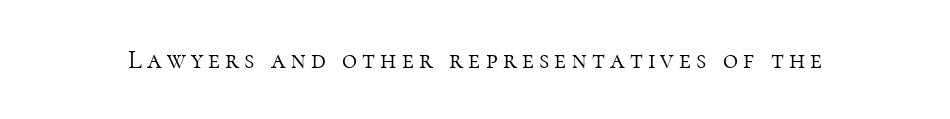
{"italic": "no", "bold": "no", "underline": "no", "letter_spacing": "wide", "letter_spacing_em": 0.2, "glyph_px": 26}
